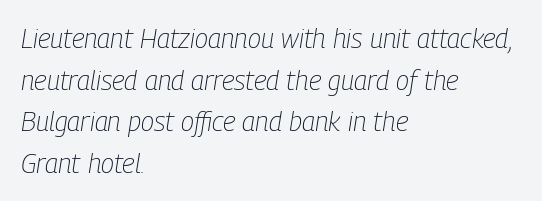
Each word holds together tightly as a unit, with standard inter-letter gaps. Casual observation: everything's shoved over to the left. Does the lettering tilt? It does — this is italic. The specimen omits any rule beneath the text block's lines. Is the stroke heavy? The answer is a plain regular-or-lighter. Summary of vertical rhythm: regular, with standard interline spacing.
